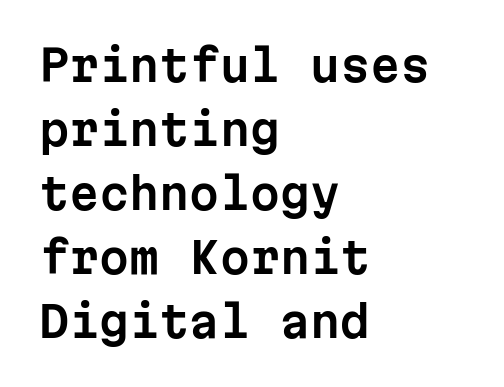
Evenly set lines give the paragraph a standard silhouette. The passage is arranged the way most books set body copy — flush left. Does the type have serifs? No, each stem ends abruptly. It's the straight-up-and-down kind of type. How are the letters spaced? Ordinarily, with no added tracking. The glyphs are unaccompanied by any horizontal stroke below them.
